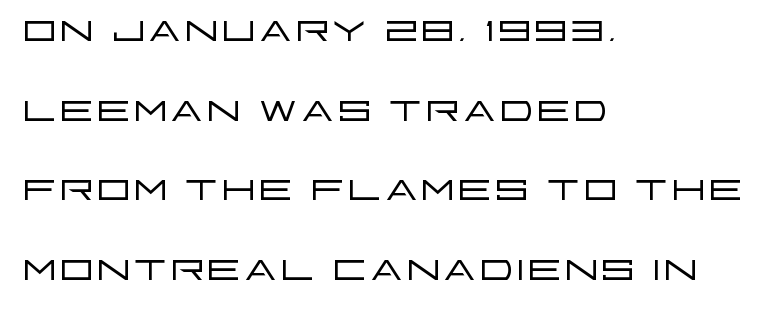
{"serif": "no", "italic": "no", "bold": "no", "weight": "light", "width": "wide", "stroke_contrast": "low", "x_height": "large", "monospaced": "no", "underline": "no", "align": "left", "line_spacing": "normal", "line_spacing_ratio": 1.45, "letter_spacing": "normal", "letter_spacing_em": 0.0, "glyph_px": 55}
